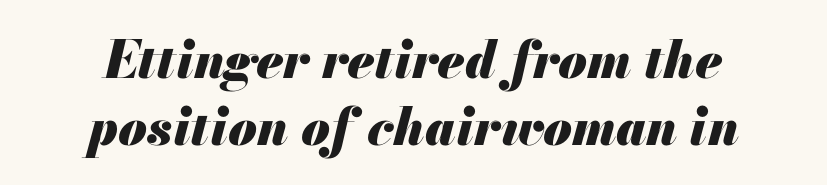
{"italic": "yes", "lean": "right", "slant_degrees": 13, "bold": "yes", "weight": "heavy", "width": "normal", "stroke_contrast": "medium", "x_height": "small", "monospaced": "no", "underline": "no", "align": "center", "line_spacing": "normal", "line_spacing_ratio": 1.28, "letter_spacing": "normal", "letter_spacing_em": 0.0, "glyph_px": 52}
